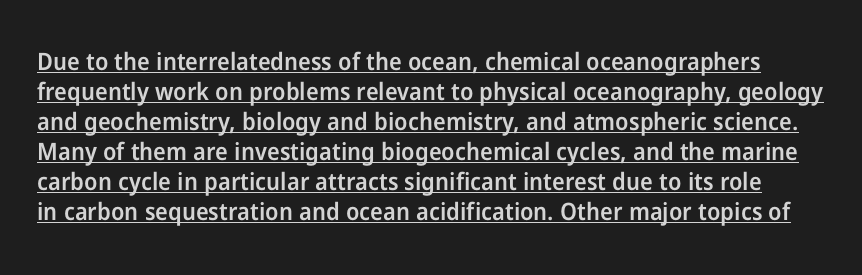
Posture: vertical. This is the in-between weight designers call semibold or demi. What stands out about the letter spacing? Nothing — it is the standard amount. The vertical gap from one line to the next is medium. In designer terms, the underline attribute is active on this setting.
